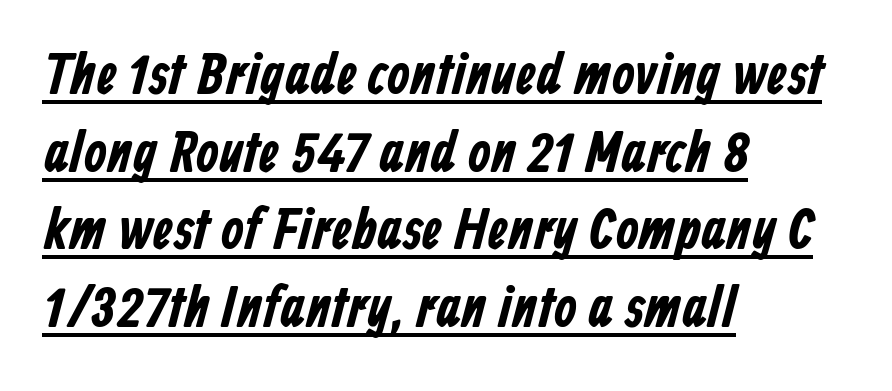
{"serif": "no", "width": "condensed", "stroke_contrast": "low", "x_height": "medium", "monospaced": "no", "underline": "yes", "align": "left", "line_spacing": "normal", "line_spacing_ratio": 1.34, "letter_spacing": "normal", "letter_spacing_em": 0.0, "glyph_px": 58}
